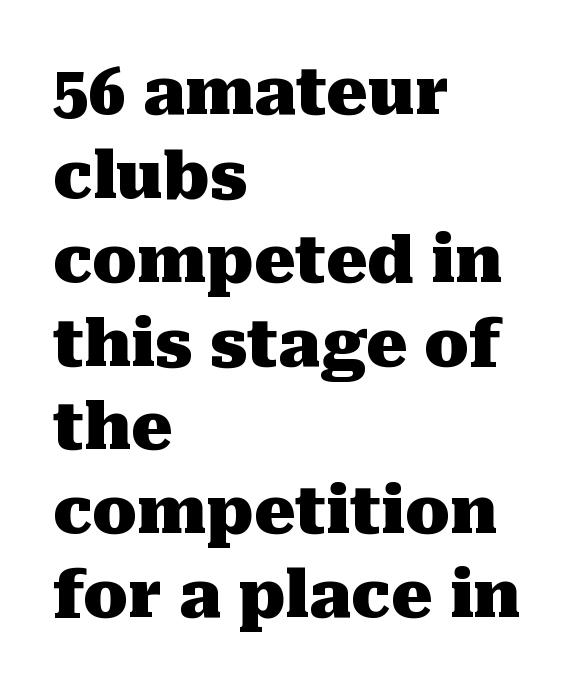
Q: Is the text bold? A: Yes.
Q: Is the text italic (slanted)? A: No, it is upright.
Q: Is the typeface a serif or a sans-serif typeface? A: Serif.
Q: Is the text underlined? A: No.
Q: How is the paragraph aligned? A: Left-aligned.
Q: Is the spacing between letters normal or unusually wide? A: Normal.
Q: Is the spacing between lines tight, normal or loose? A: Normal.
Q: Width (condensed, normal, or wide)? A: Normal.
Q: Stroke contrast? A: Medium.
Q: x-height? A: Medium.
Q: Monospaced? A: No.
